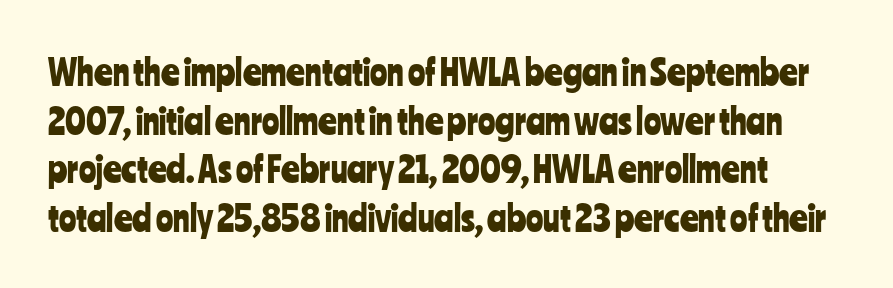
Q: Is the text italic (slanted)? A: No, it is upright.
Q: Is the typeface a serif or a sans-serif typeface? A: Sans-serif.
Q: Is the text underlined? A: No.
Q: Is the spacing between letters normal or unusually wide? A: Normal.
Q: Is the spacing between lines tight, normal or loose? A: Normal.
Q: Width (condensed, normal, or wide)? A: Condensed.
Q: Stroke contrast? A: Low.
Q: x-height? A: Medium.
Q: Monospaced? A: No.
